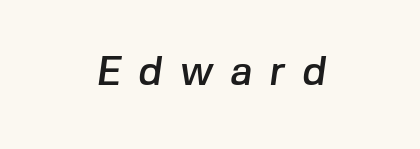
This sample has the flowing, uneven cadence of proportional lettering. Horizontally, the lines are justified to the midpoint only. No feet cap the strokes, marking this as sans-serif type. Descender tails drop into unmarked territory.
